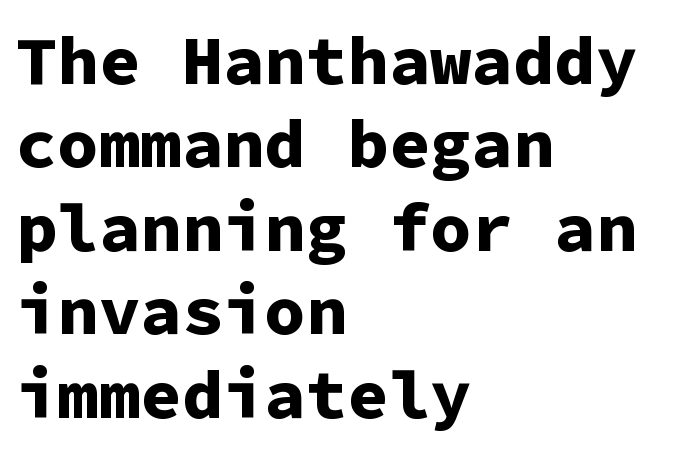
Q: Is the text bold? A: Yes.
Q: Is the text italic (slanted)? A: No, it is upright.
Q: Is the typeface a serif or a sans-serif typeface? A: Sans-serif.
Q: Is the text underlined? A: No.
Q: How is the paragraph aligned? A: Left-aligned.
Q: Is the spacing between letters normal or unusually wide? A: Normal.
Q: Width (condensed, normal, or wide)? A: Normal.
Q: Stroke contrast? A: Low.
Q: x-height? A: Medium.
Q: Monospaced? A: Yes.
